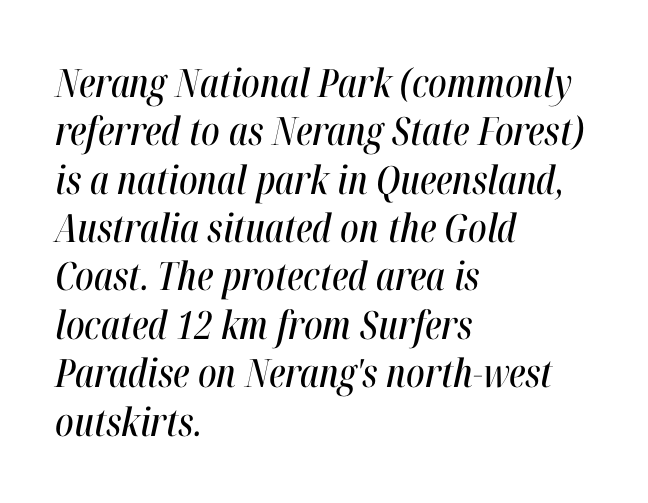
The type is set solid horizontally, with unmodified tracking. Notice how the passage keeps a crisp vertical edge on the left only. Here the designer chose a conventional face with non-uniform glyph widths. Emphasis-style slanted type is in use. Glance below the letters and you will spot only blank space.
